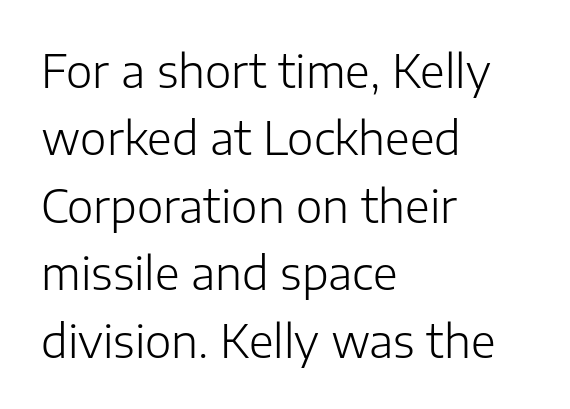
Q: Is the text bold? A: No.
Q: Is the text italic (slanted)? A: No, it is upright.
Q: Is the typeface a serif or a sans-serif typeface? A: Sans-serif.
Q: Is the text underlined? A: No.
Q: How is the paragraph aligned? A: Left-aligned.
Q: Is the spacing between letters normal or unusually wide? A: Normal.
Q: Is the spacing between lines tight, normal or loose? A: Normal.
Q: Width (condensed, normal, or wide)? A: Normal.
Q: Stroke contrast? A: Low.
Q: x-height? A: Medium.
Q: Monospaced? A: No.
